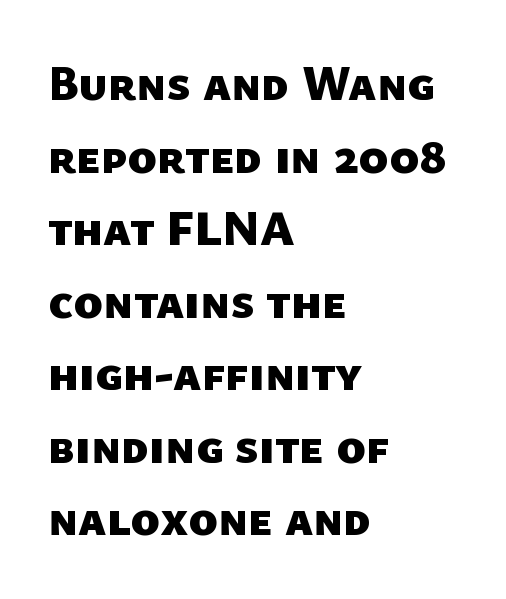
Each row of text sits above clean, open space. Serifs: no, the terminals of the letterforms are clean. Do the characters align in a grid? No, the font is proportional. Characters follow at the spacing the type designer built in. These lines are set flush left with a ragged right edge. Is there much room between lines? A standard amount, neither cramped nor airy.
